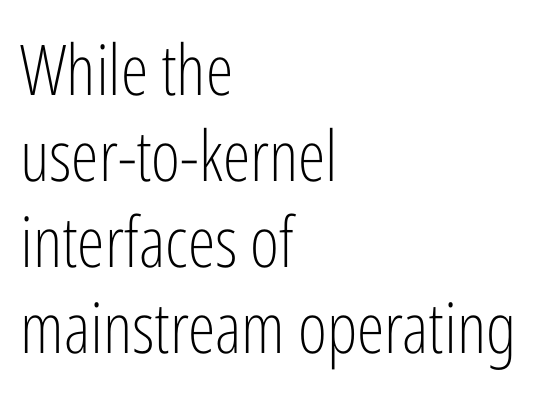
The image shows 70 px light, condensed sans-serif type, upright; set left-aligned, line spacing 1.23x, normal letter spacing, not underlined; low stroke contrast and a medium x-height.
